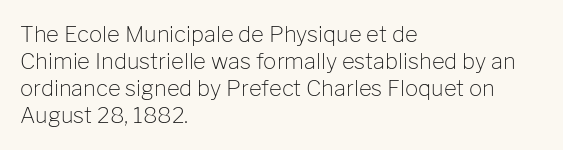
Q: Is the text bold? A: No.
Q: Is the text italic (slanted)? A: No, it is upright.
Q: Is the text underlined? A: No.
Q: How is the paragraph aligned? A: Left-aligned.
Q: Is the spacing between letters normal or unusually wide? A: Normal.
